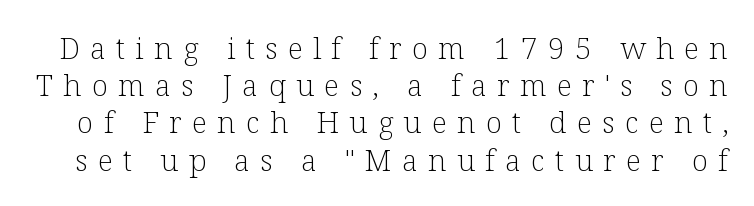
{"serif": "yes", "italic": "no", "bold": "no", "weight": "light", "width": "normal", "stroke_contrast": "low", "x_height": "medium", "monospaced": "no", "underline": "no", "line_spacing_ratio": 1.24, "letter_spacing": "wide", "letter_spacing_em": 0.34, "glyph_px": 30}
